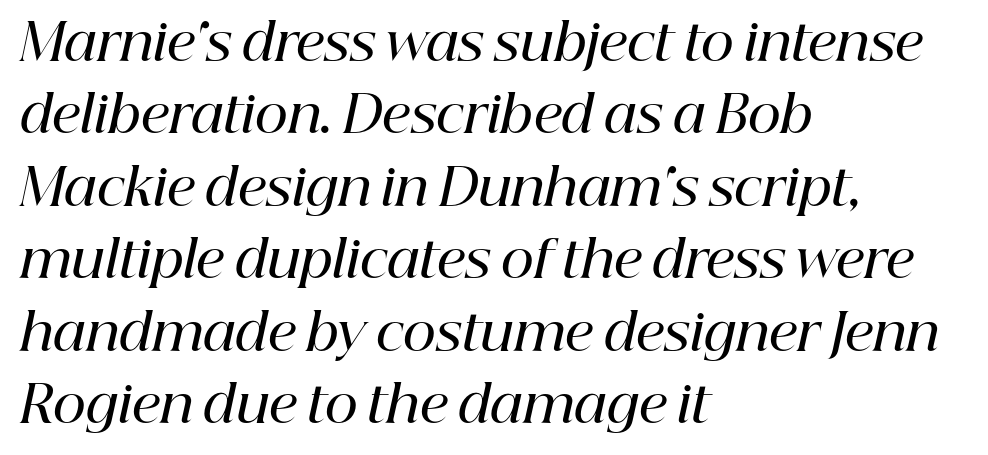
Q: Is the text bold? A: Semi-bold.
Q: Is the text italic (slanted)? A: Yes, it leans right by about 12 degrees.
Q: Is the typeface a serif or a sans-serif typeface? A: Serif.
Q: Is the text underlined? A: No.
Q: How is the paragraph aligned? A: Left-aligned.
Q: Is the spacing between letters normal or unusually wide? A: Normal.
Q: Is the spacing between lines tight, normal or loose? A: Normal.
Q: Width (condensed, normal, or wide)? A: Normal.
Q: Stroke contrast? A: High.
Q: x-height? A: Medium.
Q: Monospaced? A: No.
